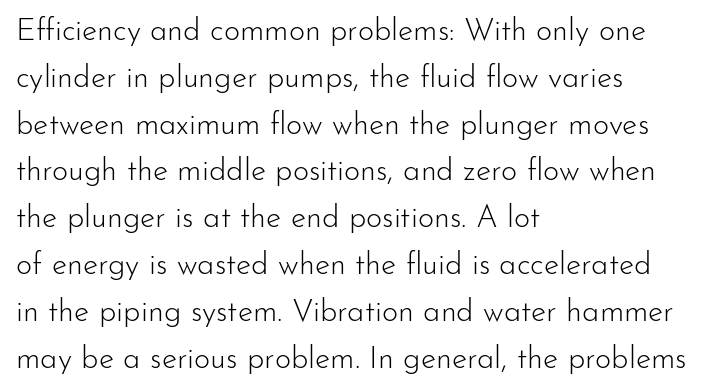
I'd call this a sans setting — the letters go barefoot. Unmarked baselines from the first word to the last. You could not count columns in this text — the font is proportionally spaced. Nope, not italic — everything's standing straight. The setting favours the left margin, as ordinary paragraphs usually do. The leading is moderate, giving the passage an even texture.
